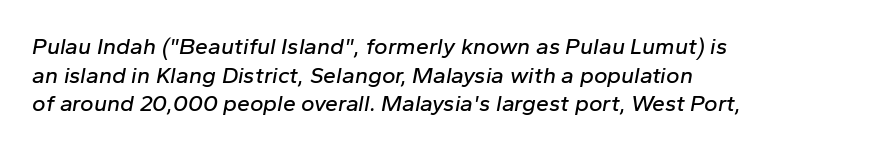
{"italic": "yes", "lean": "right", "slant_degrees": 10, "underline": "no", "align": "left", "line_spacing": "normal", "line_spacing_ratio": 1.25, "letter_spacing": "normal", "letter_spacing_em": 0.0, "glyph_px": 23}
